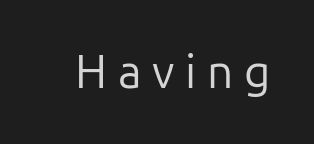
The image shows 46 px regular-weight sans-serif type, upright; set unusually wide letter spacing (+0.23 em), not underlined; low stroke contrast and a medium x-height.
